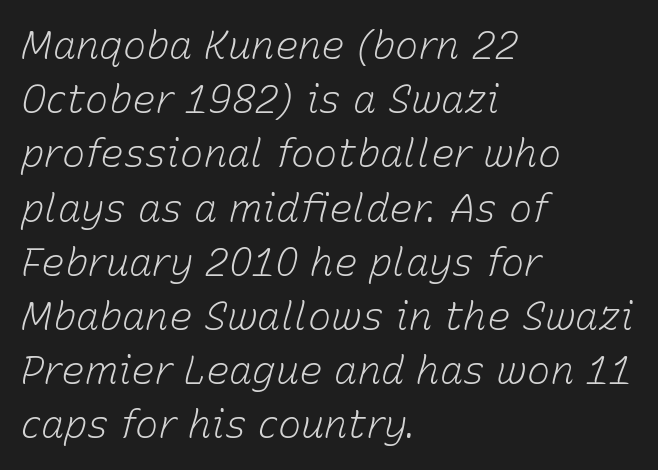
Anything drawn beneath the words? Only blank space. Left-aligned paragraph, ragged on the right. How are the letters spaced? Ordinarily, with no added tracking. This sample keeps an unexceptional amount of space between lines. Is this a fixed-width face? No — the glyphs have proportional, varying widths. The face looks like a standard text weight, possibly lighter.
